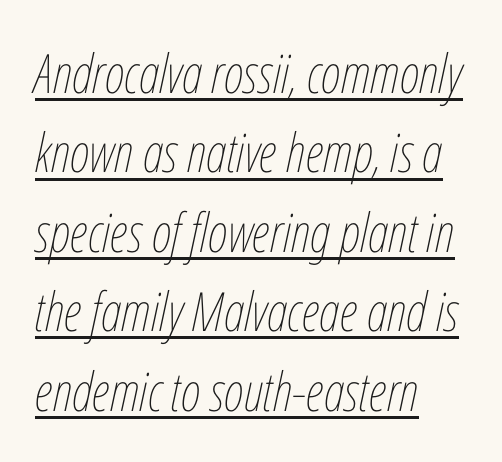
{"italic": "yes", "lean": "right", "slant_degrees": 12, "bold": "no", "weight": "thin", "width": "condensed", "stroke_contrast": "low", "x_height": "medium", "monospaced": "no", "underline": "yes", "align": "left", "line_spacing": "normal", "line_spacing_ratio": 1.47, "letter_spacing": "normal", "letter_spacing_em": 0.0, "glyph_px": 54}
